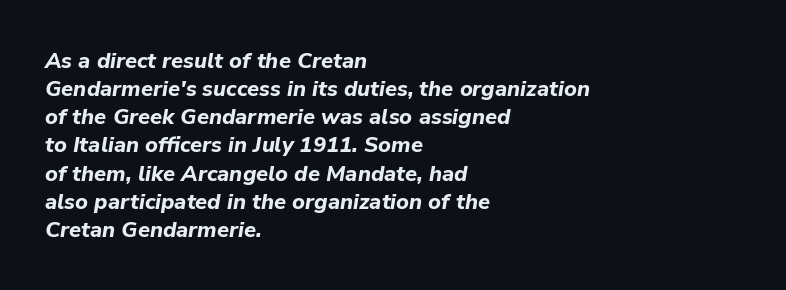
{"italic": "yes", "lean": "right", "slant_degrees": 9, "bold": "yes", "underline": "no", "align": "left", "line_spacing": "normal", "line_spacing_ratio": 1.28, "letter_spacing": "normal", "letter_spacing_em": 0.0, "glyph_px": 22}
